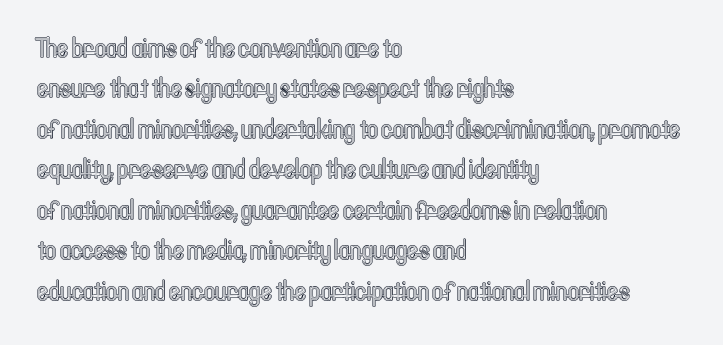
Q: Is the text italic (slanted)? A: No, it is upright.
Q: Is the text underlined? A: No.
Q: How is the paragraph aligned? A: Left-aligned.
Q: Is the spacing between letters normal or unusually wide? A: Normal.
Q: Is the spacing between lines tight, normal or loose? A: Normal.
